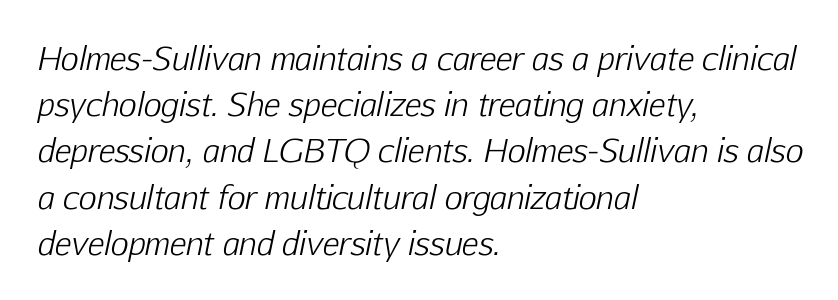
The image shows 31 px light type, italic (leaning right); set left-aligned, normal line spacing (1.49x), normal letter spacing, not underlined; low stroke contrast and a medium x-height.
